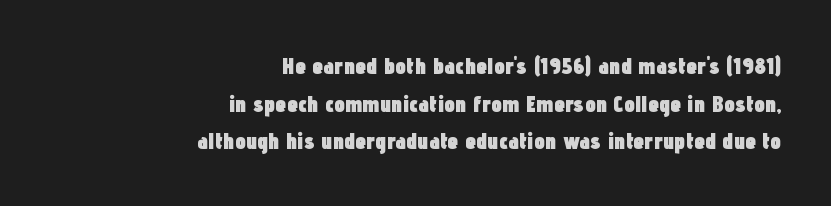
Q: Is the text bold? A: Yes.
Q: Is the text italic (slanted)? A: No, it is upright.
Q: Is the text underlined? A: No.
Q: How is the paragraph aligned? A: Right-aligned.
Q: Is the spacing between letters normal or unusually wide? A: Normal.
Q: Is the spacing between lines tight, normal or loose? A: Normal.
